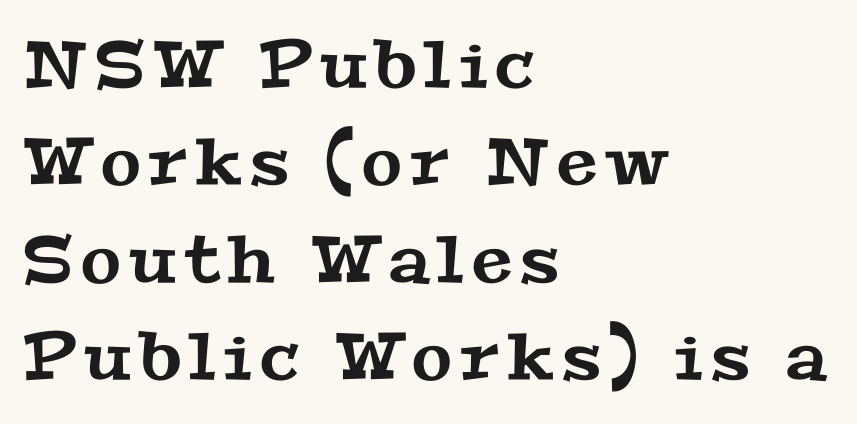
{"serif": "yes", "width": "wide", "stroke_contrast": "medium", "x_height": "medium", "monospaced": "no", "underline": "no", "align": "left", "line_spacing": "normal", "line_spacing_ratio": 1.5, "glyph_px": 65}
